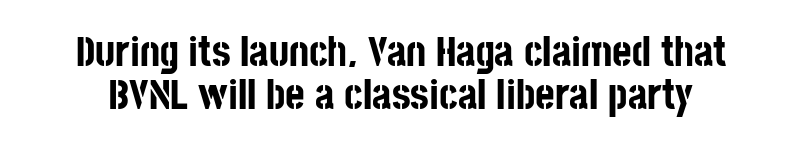
{"serif": "no", "italic": "no", "bold": "yes", "weight": "bold", "width": "condensed", "stroke_contrast": "low", "x_height": "large", "monospaced": "no", "underline": "no", "line_spacing": "tight", "line_spacing_ratio": 1.03, "letter_spacing": "normal", "letter_spacing_em": 0.0, "glyph_px": 42}
